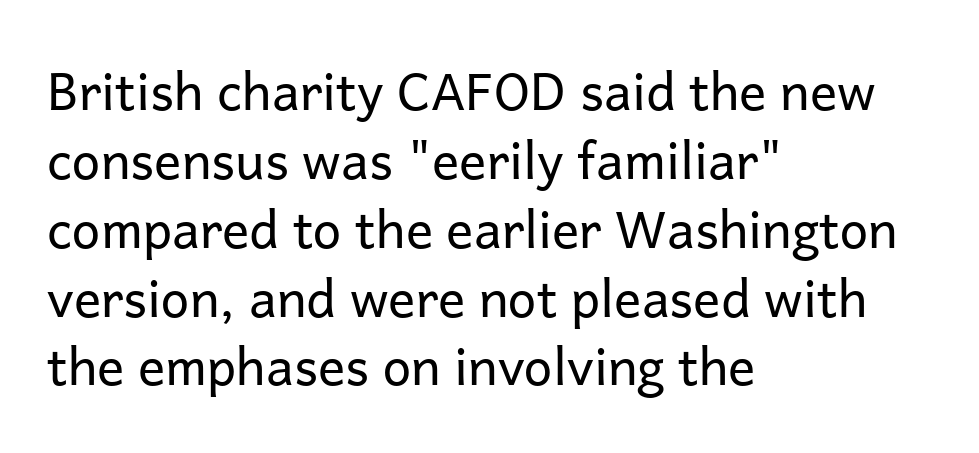
Q: Is the text bold? A: No.
Q: Is the text italic (slanted)? A: No, it is upright.
Q: Is the typeface a serif or a sans-serif typeface? A: Sans-serif.
Q: Is the text underlined? A: No.
Q: How is the paragraph aligned? A: Left-aligned.
Q: Is the spacing between letters normal or unusually wide? A: Normal.
Q: Is the spacing between lines tight, normal or loose? A: Normal.
Q: Width (condensed, normal, or wide)? A: Normal.
Q: Stroke contrast? A: Low.
Q: x-height? A: Medium.
Q: Monospaced? A: No.
